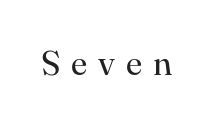
Q: Is the text bold? A: No.
Q: Is the text italic (slanted)? A: No, it is upright.
Q: Is the typeface a serif or a sans-serif typeface? A: Serif.
Q: Is the text underlined? A: No.
Q: Is the spacing between letters normal or unusually wide? A: Unusually wide.
Q: Width (condensed, normal, or wide)? A: Normal.
Q: Stroke contrast? A: High.
Q: x-height? A: Small.
Q: Monospaced? A: No.
